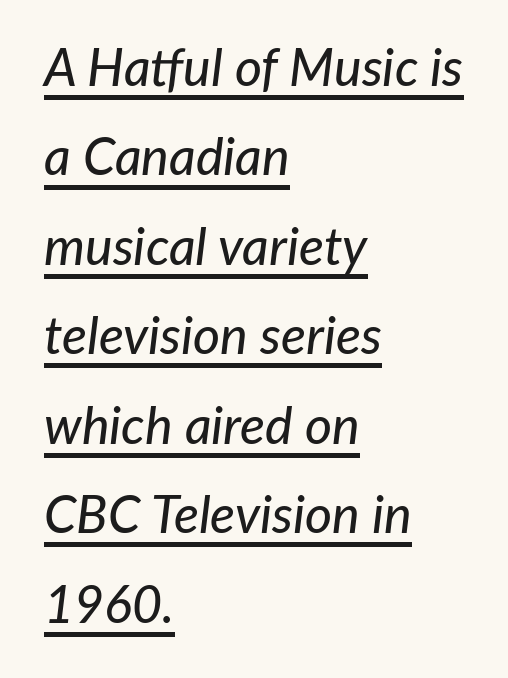
You can tell it's italic because the verticals aren't actually vertical. The gaps between neighbouring characters are ordinary and unremarkable. Horizontally, the lines are justified to the leading edge only. Is there an underline? Yes — a line sits under the letters. The rendering uses natural spacing where letterforms have individual widths.
